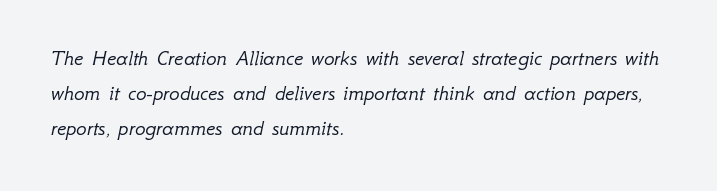
The image shows 22 px text type, italic (leaning right); set left-aligned, normal line spacing (1.59x), normal letter spacing, not underlined.
